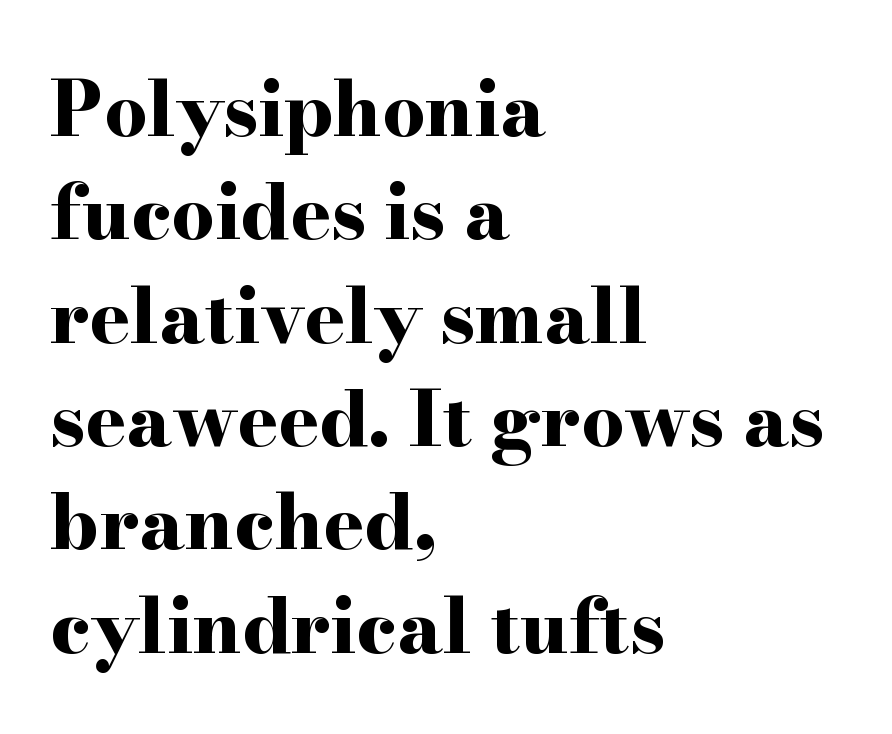
Q: Is the text bold? A: Yes.
Q: Is the text italic (slanted)? A: No, it is upright.
Q: Is the typeface a serif or a sans-serif typeface? A: Serif.
Q: Is the text underlined? A: No.
Q: How is the paragraph aligned? A: Left-aligned.
Q: Is the spacing between letters normal or unusually wide? A: Normal.
Q: Is the spacing between lines tight, normal or loose? A: Normal.
Q: Width (condensed, normal, or wide)? A: Wide.
Q: Stroke contrast? A: High.
Q: x-height? A: Small.
Q: Monospaced? A: No.
